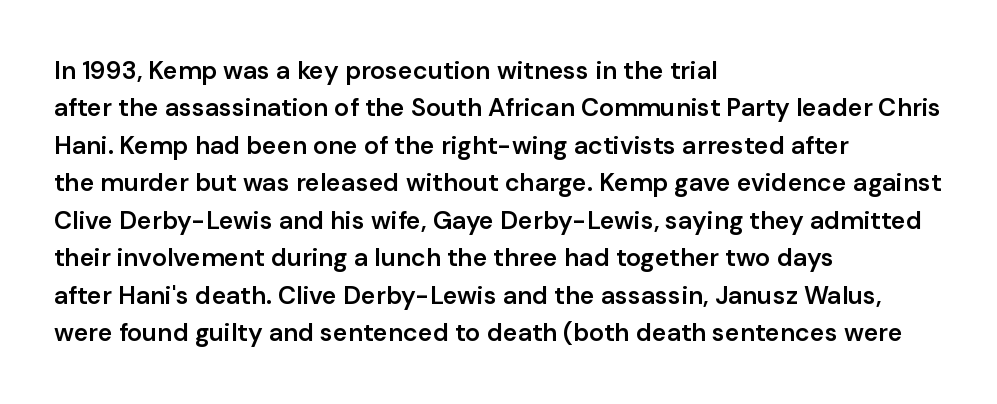
{"italic": "no", "bold": "semi", "underline": "no", "align": "left", "line_spacing": "normal", "line_spacing_ratio": 1.5, "letter_spacing": "normal", "letter_spacing_em": 0.0, "glyph_px": 25}
